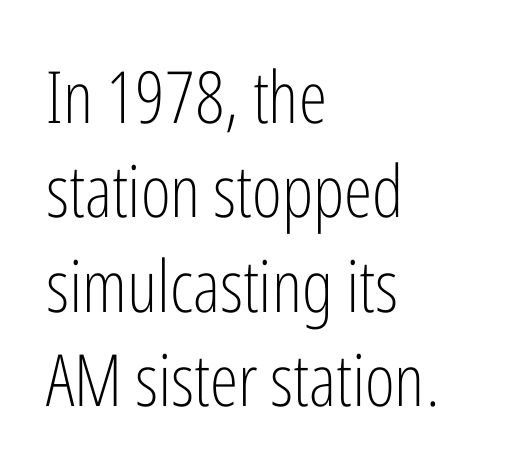
Glance below the letters and you will spot only blank space. Tall strokes in this sample are plumb rather than angled. Does extra space separate the letters? No, they use regular spacing. The designer left line spacing at the default. The glyphs in this specimen are sans serif.
